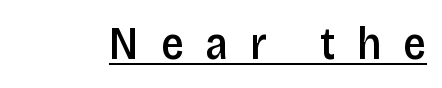
Heft: intermediate — a semibold. Type style note: lacks serifs. A typesetter would call this heavily tracked-out type. Unlike italic type, these characters show no tilt at all.
